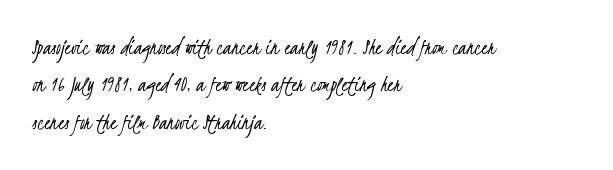
{"bold": "no", "underline": "no", "align": "left", "line_spacing": "normal", "line_spacing_ratio": 1.56, "letter_spacing": "normal", "letter_spacing_em": 0.0, "glyph_px": 24}
